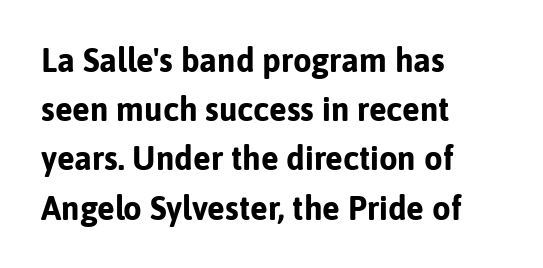
Q: Is the text bold? A: Yes.
Q: Is the text italic (slanted)? A: No, it is upright.
Q: Is the typeface a serif or a sans-serif typeface? A: Sans-serif.
Q: Is the text underlined? A: No.
Q: How is the paragraph aligned? A: Left-aligned.
Q: Is the spacing between letters normal or unusually wide? A: Normal.
Q: Is the spacing between lines tight, normal or loose? A: Normal.
Q: Width (condensed, normal, or wide)? A: Normal.
Q: Stroke contrast? A: Low.
Q: x-height? A: Medium.
Q: Monospaced? A: No.
